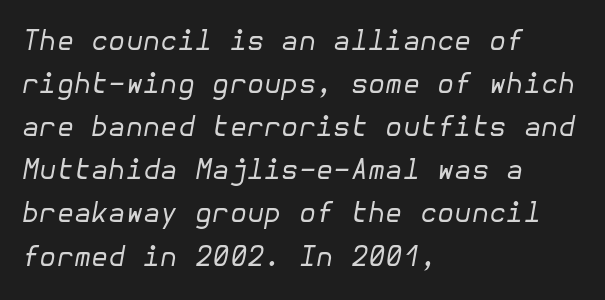
The image shows 28 px regular-weight type, italic (leaning right); set left-aligned, normal line spacing (1.54x), normal letter spacing, not underlined; low stroke contrast and a medium x-height.
